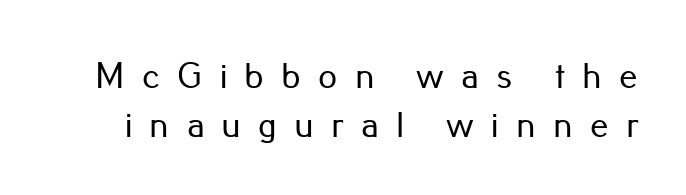
Q: Is the text italic (slanted)? A: No, it is upright.
Q: Is the typeface a serif or a sans-serif typeface? A: Sans-serif.
Q: Is the text underlined? A: No.
Q: Is the spacing between letters normal or unusually wide? A: Unusually wide.
Q: Is the spacing between lines tight, normal or loose? A: Normal.
Q: Width (condensed, normal, or wide)? A: Normal.
Q: Stroke contrast? A: Low.
Q: x-height? A: Small.
Q: Monospaced? A: No.
